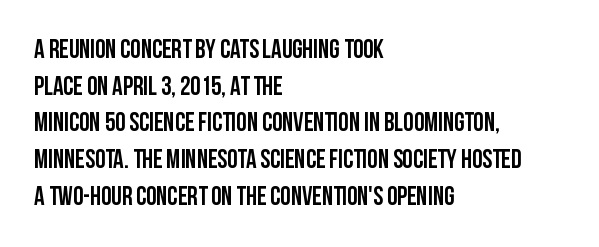
Here the glyphs are tracked normally, forming tight word shapes. Upright lettering throughout. Underline: absent. The lines are quadded left.
